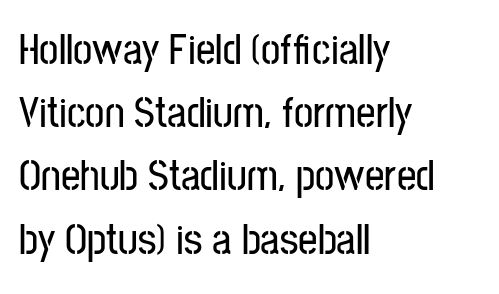
The designer went with a sans here, leaving each stem footless. These lines are set flush left with a ragged right edge. The face used here is proportionally spaced, like ordinary book or web type. The words here are not underlined. Regarding leading, the lines here are spaced in the standard way.
